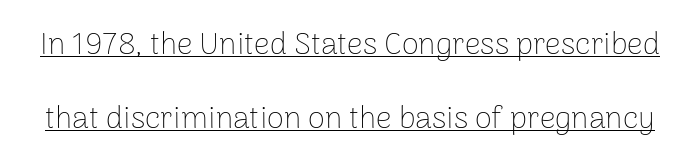
{"serif": "no", "italic": "no", "bold": "no", "weight": "thin", "width": "normal", "stroke_contrast": "low", "x_height": "medium", "monospaced": "no", "underline": "yes", "line_spacing": "loose", "line_spacing_ratio": 2.39, "letter_spacing": "normal", "letter_spacing_em": 0.0, "glyph_px": 31}
